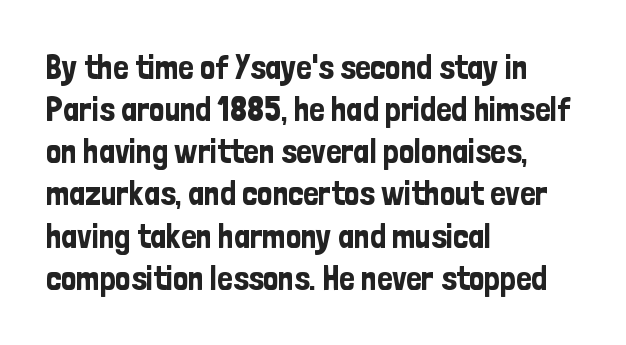
Each letter keeps its own natural width here, so spacing adapts to shape. All the whitespace from short lines collects on the right. Any mark beneath the type? The region is blank. Unlike a traditional serif, this face leaves its strokes unadorned.
